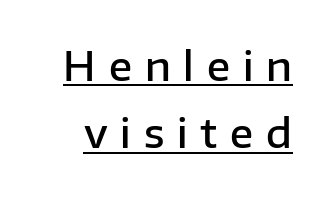
The image shows 39 px semibold sans-serif type, upright; set line spacing 1.73x, unusually wide letter spacing (+0.33 em), underlined; low stroke contrast and a medium x-height.
